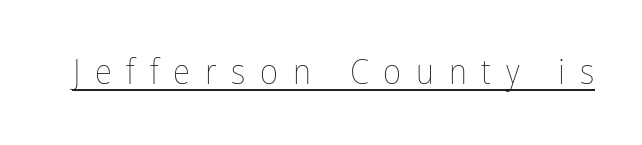
The font is comparable to plain body text, perhaps lighter. Compared with undecorated copy, this sample adds a rule below the words. Quick note: not italic, upright. This sample uses expanded letter spacing, leaving extra air between glyphs.
